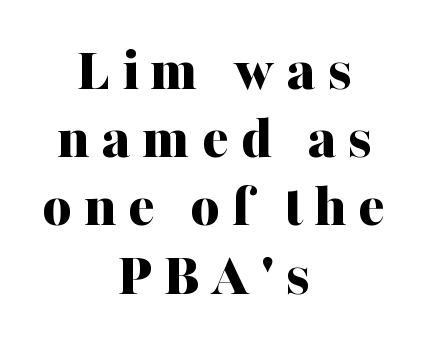
{"serif": "yes", "italic": "no", "bold": "yes", "weight": "bold", "width": "normal", "stroke_contrast": "medium", "x_height": "medium", "monospaced": "no", "underline": "no", "align": "center", "line_spacing": "tight", "line_spacing_ratio": 1.1, "glyph_px": 62}
